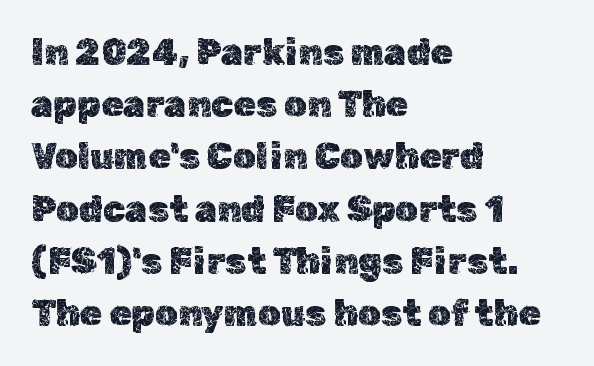
The image shows 36 px text type, upright; set left-aligned, normal line spacing (1.45x), normal letter spacing, not underlined; a medium x-height.
